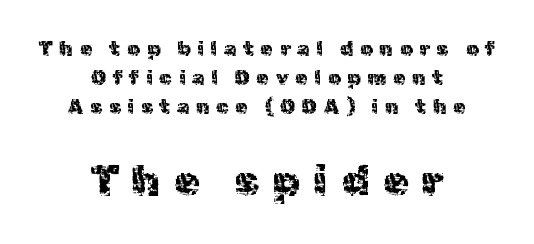
{"serif": "no", "italic": "no", "bold": "no", "weight": "regular", "width": "normal", "x_height": "medium", "monospaced": "no", "underline": "no", "align": "center", "line_spacing": "normal", "line_spacing_ratio": 1.44, "letter_spacing": "wide", "letter_spacing_em": 0.34, "larger_block": "second", "size_ratio": 2.05, "glyph_px": 41}
